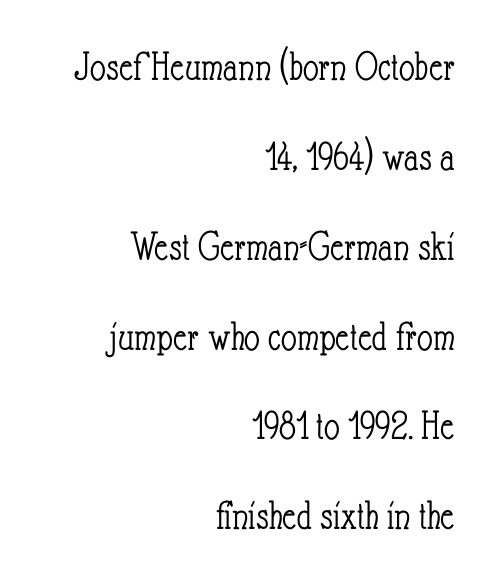
The image shows 43 px light, condensed type, upright; set right-aligned, loose line spacing (2.09x), normal letter spacing, not underlined; low stroke contrast and a small x-height.
